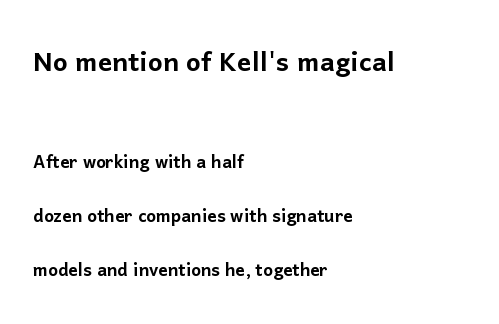
Q: Is the text italic (slanted)? A: No, it is upright.
Q: Is the typeface a serif or a sans-serif typeface? A: Sans-serif.
Q: Is the text underlined? A: No.
Q: How is the paragraph aligned? A: Left-aligned.
Q: Is the spacing between letters normal or unusually wide? A: Normal.
Q: Is the spacing between lines tight, normal or loose? A: Loose.
Q: Which block of text is set in a larger size, the first (top) or the second (bottom)? A: The first (top) one.
Q: Width (condensed, normal, or wide)? A: Normal.
Q: Stroke contrast? A: Low.
Q: x-height? A: Medium.
Q: Monospaced? A: No.
